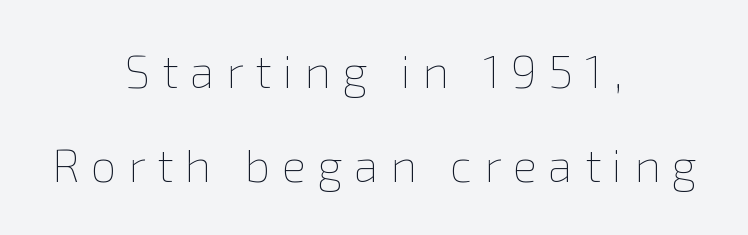
{"italic": "no", "bold": "no", "weight": "thin", "width": "normal", "x_height": "medium", "monospaced": "no", "underline": "no", "align": "center", "line_spacing": "loose", "line_spacing_ratio": 2.05, "letter_spacing": "wide", "letter_spacing_em": 0.25, "glyph_px": 46}
